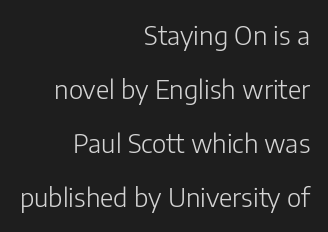
Q: Is the text bold? A: No.
Q: Is the text italic (slanted)? A: No, it is upright.
Q: Is the text underlined? A: No.
Q: How is the paragraph aligned? A: Right-aligned.
Q: Is the spacing between letters normal or unusually wide? A: Normal.
Q: Is the spacing between lines tight, normal or loose? A: Loose.
